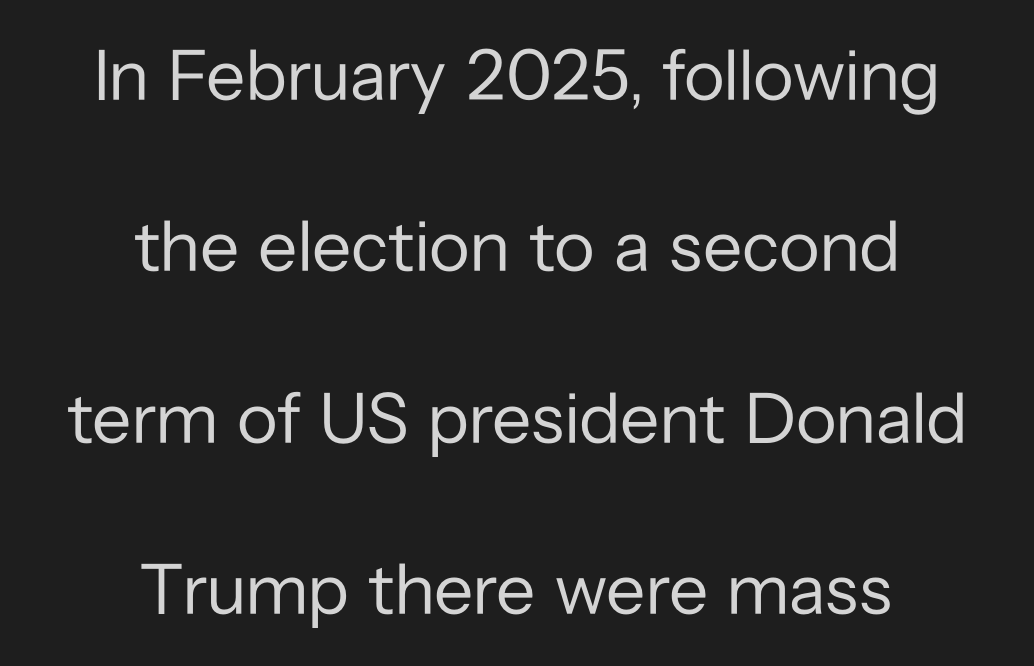
{"serif": "no", "italic": "no", "bold": "no", "weight": "regular", "width": "normal", "stroke_contrast": "low", "x_height": "medium", "monospaced": "no", "underline": "no", "align": "center", "line_spacing": "loose", "line_spacing_ratio": 2.38, "letter_spacing": "normal", "letter_spacing_em": 0.0, "glyph_px": 72}
